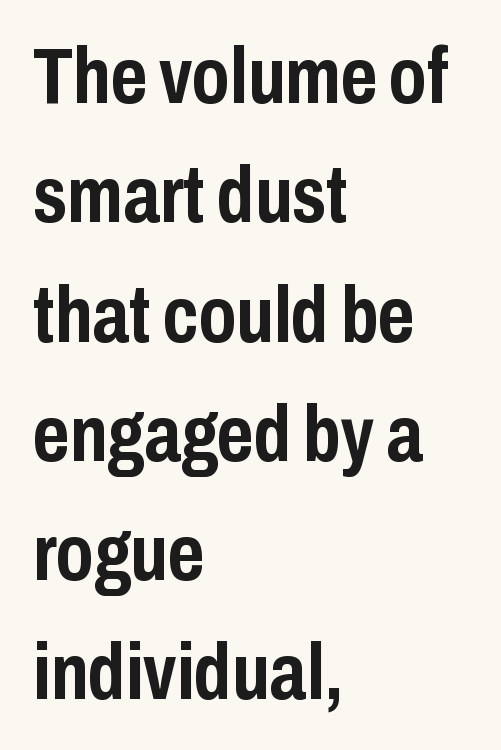
Q: Is the text bold? A: Yes.
Q: Is the text italic (slanted)? A: No, it is upright.
Q: Is the typeface a serif or a sans-serif typeface? A: Sans-serif.
Q: Is the text underlined? A: No.
Q: How is the paragraph aligned? A: Left-aligned.
Q: Is the spacing between letters normal or unusually wide? A: Normal.
Q: Is the spacing between lines tight, normal or loose? A: Normal.
Q: Width (condensed, normal, or wide)? A: Condensed.
Q: Stroke contrast? A: Low.
Q: x-height? A: Medium.
Q: Monospaced? A: No.
